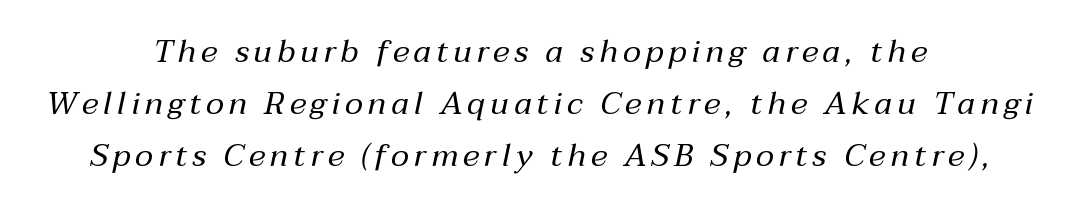
Horizontal bands of white between lines are of average thickness. The specimen reads as italic at a glance. Think of a printed novel: that variable character pitch is what you see here. Stroke mass is kept to a normal reading level or below. The rendering positions every line midway between the sides. Plain, unruled lines of type.
